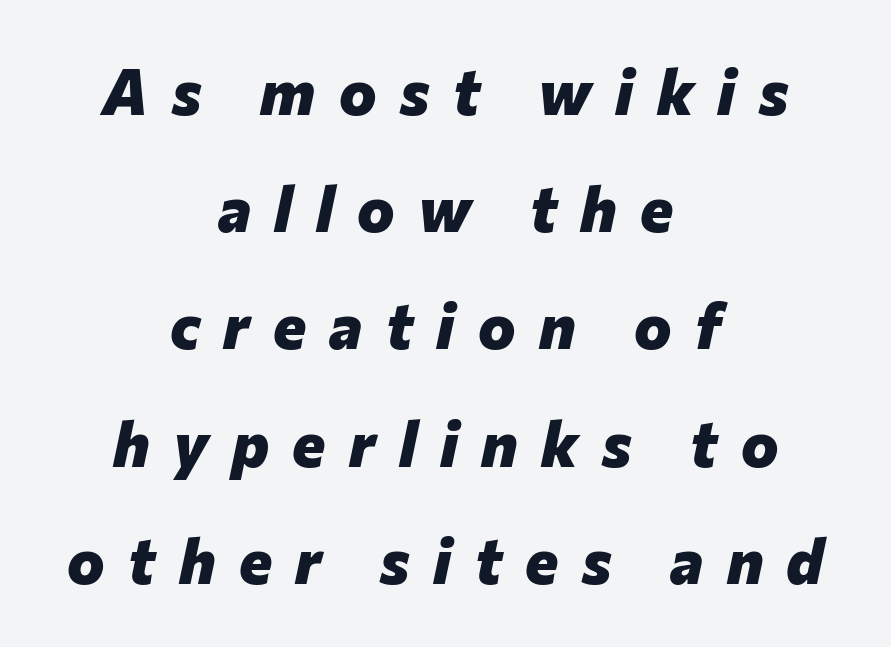
Q: Is the text bold? A: Yes.
Q: Is the text italic (slanted)? A: Yes, it leans right by about 12 degrees.
Q: Is the text underlined? A: No.
Q: How is the paragraph aligned? A: Centered.
Q: Is the spacing between letters normal or unusually wide? A: Unusually wide.
Q: Width (condensed, normal, or wide)? A: Normal.
Q: Stroke contrast? A: Low.
Q: x-height? A: Medium.
Q: Monospaced? A: No.
